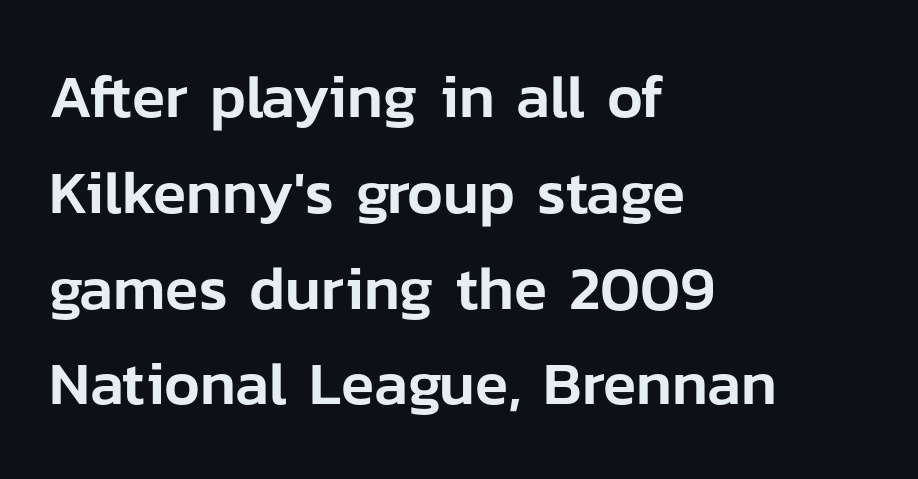
The image shows 61 px sans-serif type, upright; set left-aligned, normal line spacing (1.57x), normal letter spacing, not underlined; low stroke contrast and a medium x-height.
